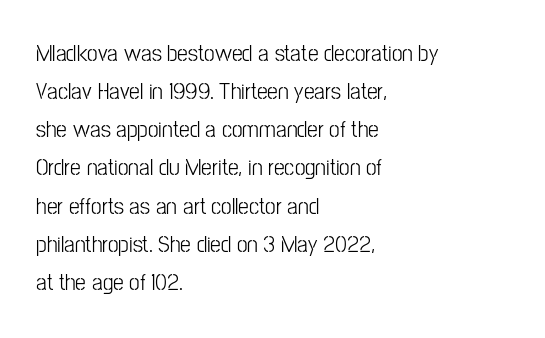
Q: Is the text bold? A: No.
Q: Is the text italic (slanted)? A: No, it is upright.
Q: Is the text underlined? A: No.
Q: How is the paragraph aligned? A: Left-aligned.
Q: Is the spacing between letters normal or unusually wide? A: Normal.
Q: Is the spacing between lines tight, normal or loose? A: Normal.
